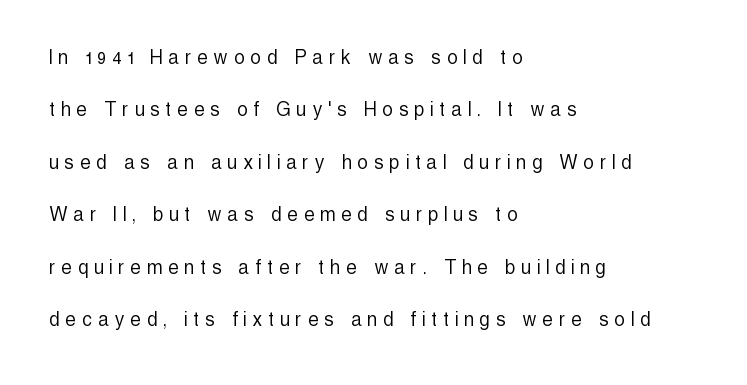
{"italic": "no", "bold": "no", "underline": "no", "align": "left", "line_spacing": "loose", "line_spacing_ratio": 2.28, "letter_spacing": "wide", "letter_spacing_em": 0.28, "glyph_px": 23}
